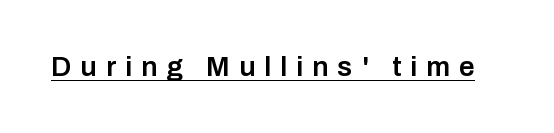
{"serif": "no", "italic": "no", "bold": "semi", "weight": "semibold", "width": "normal", "stroke_contrast": "low", "x_height": "medium", "monospaced": "no", "underline": "yes", "letter_spacing": "wide", "letter_spacing_em": 0.32, "glyph_px": 28}
